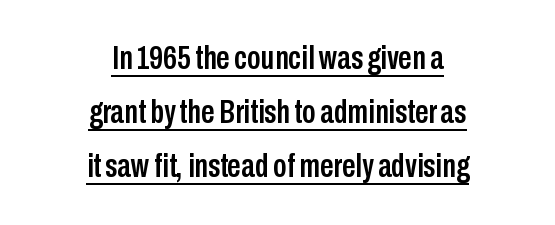
{"serif": "no", "italic": "no", "width": "condensed", "stroke_contrast": "low", "x_height": "medium", "monospaced": "no", "underline": "yes", "align": "center", "line_spacing": "normal", "line_spacing_ratio": 1.59, "letter_spacing": "normal", "letter_spacing_em": 0.0, "glyph_px": 34}
